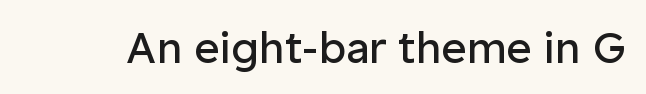
Q: Is the text bold? A: No.
Q: Is the text italic (slanted)? A: No, it is upright.
Q: Is the typeface a serif or a sans-serif typeface? A: Sans-serif.
Q: Is the text underlined? A: No.
Q: Is the spacing between letters normal or unusually wide? A: Normal.
Q: Width (condensed, normal, or wide)? A: Normal.
Q: Stroke contrast? A: Low.
Q: x-height? A: Medium.
Q: Monospaced? A: No.
